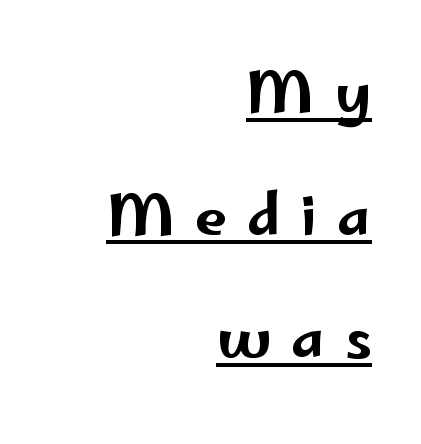
Q: Is the text italic (slanted)? A: No, it is upright.
Q: Is the typeface a serif or a sans-serif typeface? A: Sans-serif.
Q: Is the text underlined? A: Yes.
Q: How is the paragraph aligned? A: Right-aligned.
Q: Is the spacing between letters normal or unusually wide? A: Unusually wide.
Q: Is the spacing between lines tight, normal or loose? A: Loose.
Q: Width (condensed, normal, or wide)? A: Wide.
Q: Stroke contrast? A: Low.
Q: x-height? A: Small.
Q: Monospaced? A: No.
